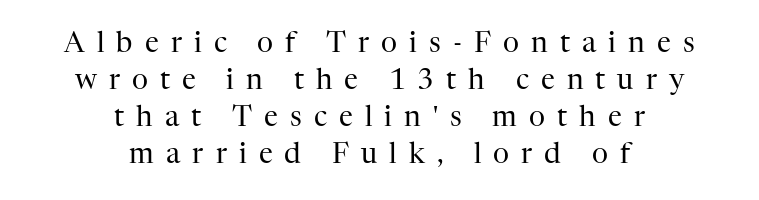
Q: Is the text bold? A: No.
Q: Is the text italic (slanted)? A: No, it is upright.
Q: Is the typeface a serif or a sans-serif typeface? A: Serif.
Q: Is the text underlined? A: No.
Q: How is the paragraph aligned? A: Centered.
Q: Is the spacing between letters normal or unusually wide? A: Unusually wide.
Q: Is the spacing between lines tight, normal or loose? A: Normal.
Q: Width (condensed, normal, or wide)? A: Normal.
Q: Stroke contrast? A: High.
Q: x-height? A: Medium.
Q: Monospaced? A: No.
